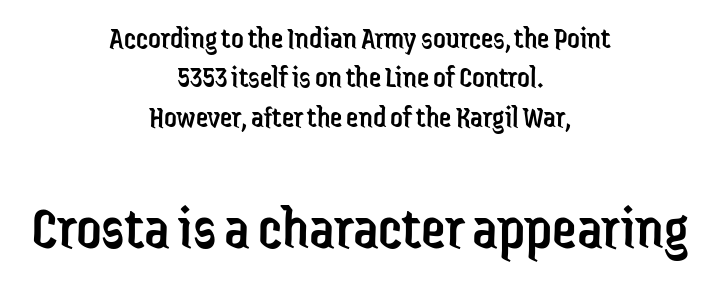
{"serif": "no", "italic": "no", "bold": "no", "weight": "regular", "width": "condensed", "stroke_contrast": "low", "x_height": "medium", "monospaced": "no", "underline": "no", "align": "center", "line_spacing": "normal", "line_spacing_ratio": 1.27, "letter_spacing": "normal", "letter_spacing_em": 0.0, "larger_block": "second", "size_ratio": 2.0, "glyph_px": 62}
